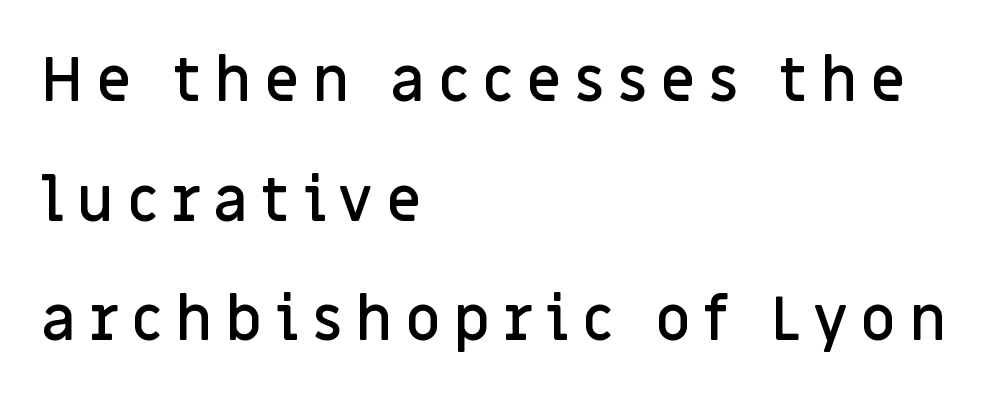
The image shows 61 px semibold sans-serif type, upright; set left-aligned, loose line spacing (1.96x), unusually wide letter spacing (+0.21 em), not underlined; low stroke contrast and a large x-height.
